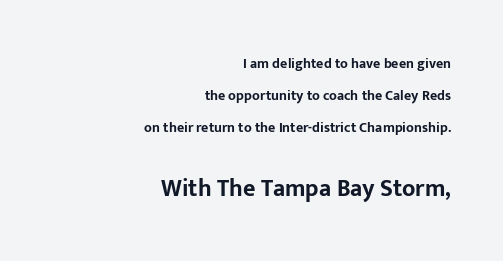
This sample is right-justified, so line beginnings fall wherever the words allow. A full-strength bold gives these letters their thick strokes. The lettering stays uniformly vertical, giving the passage a roman look. The lower block of text is set noticeably larger than the block above it. This rendering leaves character spacing at its baseline value.
